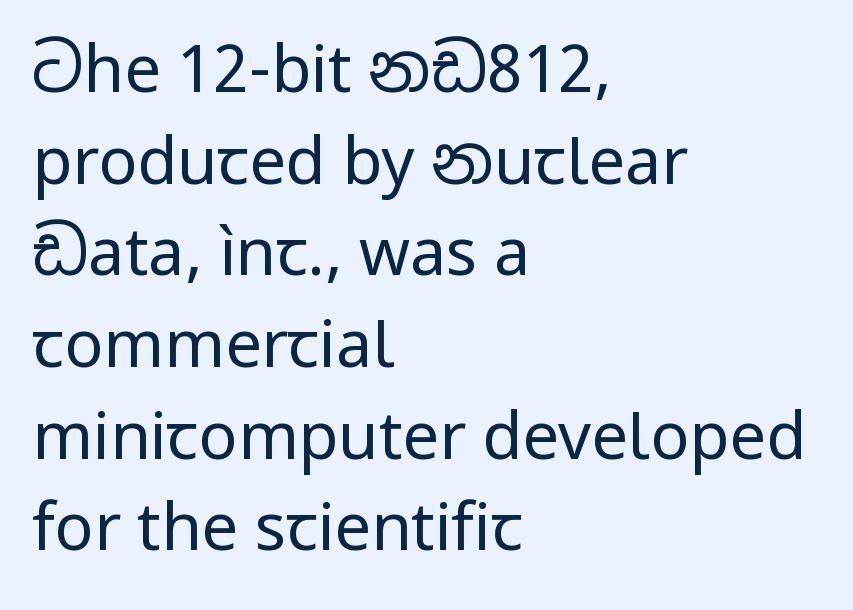
Is this a heavy cut? Hardly; it is regular or lighter. No word sits above an underline. Between one letter and the next there's only the usual sliver of space. Upright lettering throughout. A sans-serif font was chosen for this passage. The compositor pushed each line to the left boundary.
